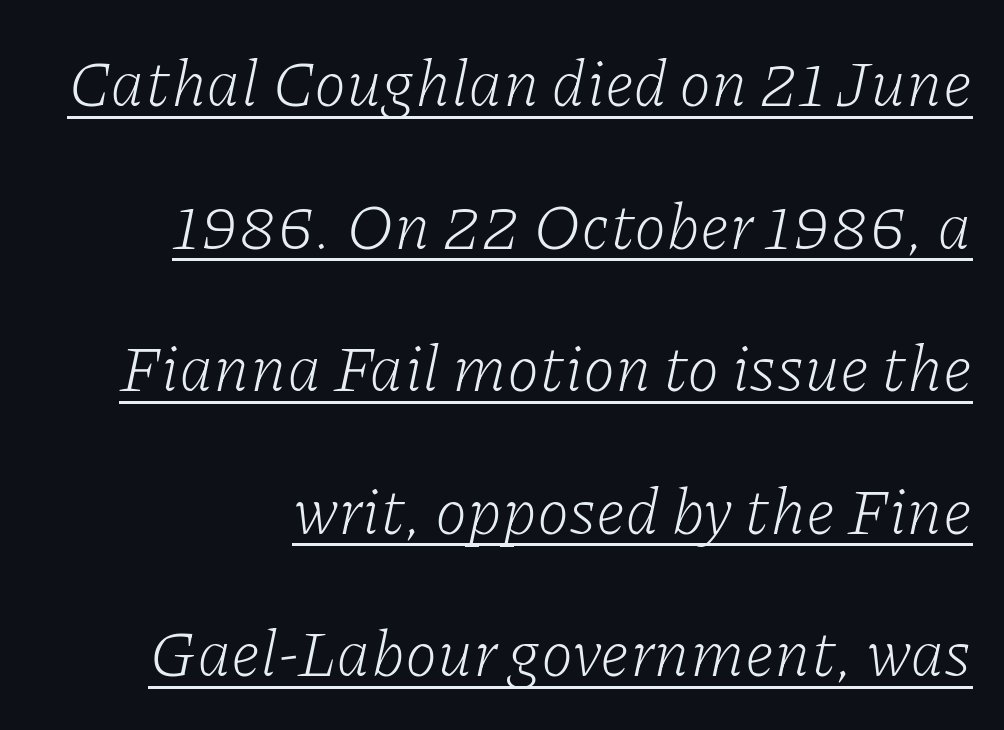
{"serif": "yes", "italic": "yes", "lean": "right", "slant_degrees": 11, "bold": "no", "weight": "light", "width": "normal", "stroke_contrast": "low", "x_height": "medium", "monospaced": "no", "underline": "yes", "line_spacing": "loose", "line_spacing_ratio": 2.16, "letter_spacing": "normal", "letter_spacing_em": 0.0, "glyph_px": 66}
